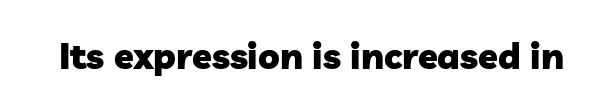
The image shows 36 px heavy sans-serif type; set normal letter spacing, not underlined; low stroke contrast and a medium x-height.
